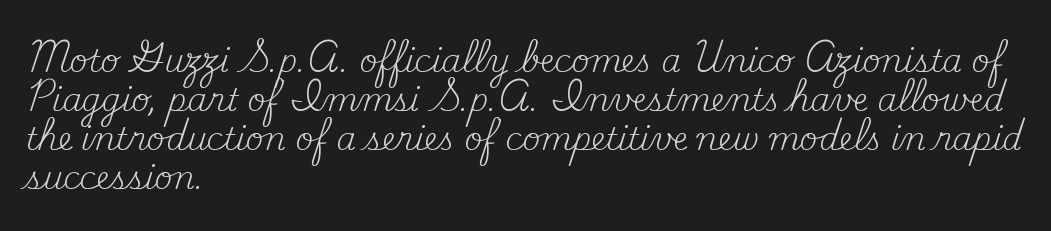
The image shows 31 px regular-weight serif type; set left-aligned, normal line spacing (1.26x), normal letter spacing, not underlined; medium stroke contrast and a small x-height.
